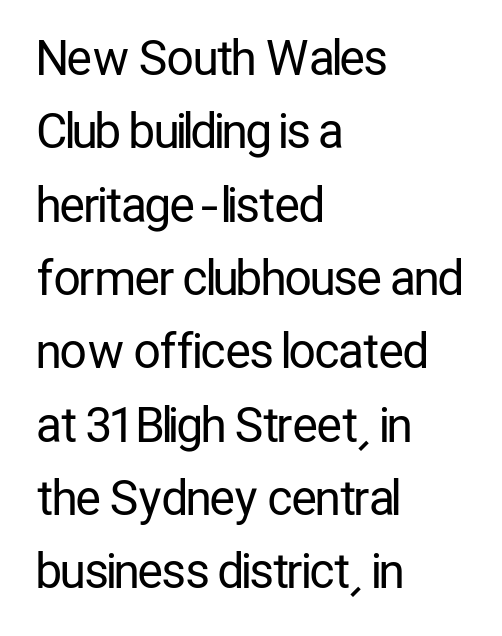
Q: Is the text bold? A: No.
Q: Is the text italic (slanted)? A: No, it is upright.
Q: Is the typeface a serif or a sans-serif typeface? A: Sans-serif.
Q: Is the text underlined? A: No.
Q: How is the paragraph aligned? A: Left-aligned.
Q: Is the spacing between letters normal or unusually wide? A: Normal.
Q: Is the spacing between lines tight, normal or loose? A: Normal.
Q: Width (condensed, normal, or wide)? A: Condensed.
Q: Stroke contrast? A: Low.
Q: x-height? A: Medium.
Q: Monospaced? A: No.
